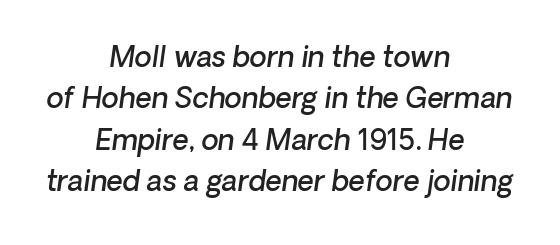
{"italic": "yes", "lean": "right", "slant_degrees": 8, "bold": "semi", "weight": "semibold", "width": "normal", "stroke_contrast": "low", "x_height": "medium", "monospaced": "no", "underline": "no", "align": "center", "line_spacing": "normal", "line_spacing_ratio": 1.48, "letter_spacing": "normal", "letter_spacing_em": 0.0, "glyph_px": 28}
